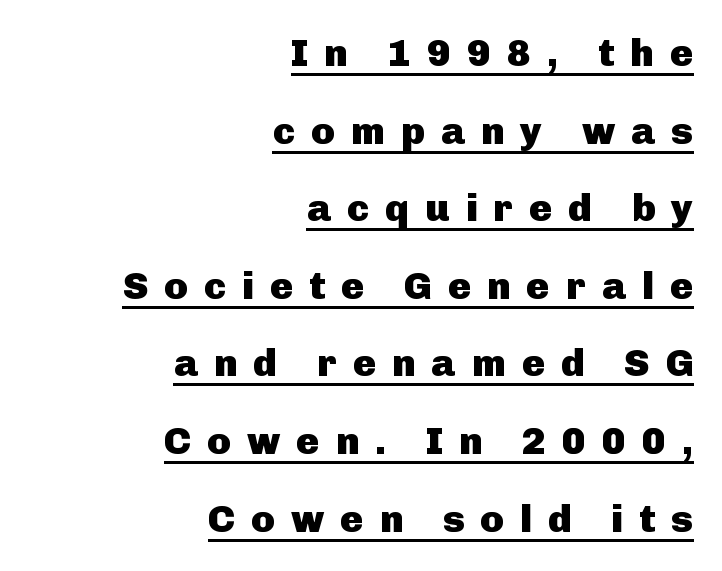
Q: Is the text bold? A: Yes.
Q: Is the text italic (slanted)? A: No, it is upright.
Q: Is the typeface a serif or a sans-serif typeface? A: Sans-serif.
Q: Is the text underlined? A: Yes.
Q: How is the paragraph aligned? A: Right-aligned.
Q: Is the spacing between letters normal or unusually wide? A: Unusually wide.
Q: Is the spacing between lines tight, normal or loose? A: Loose.
Q: Width (condensed, normal, or wide)? A: Normal.
Q: Stroke contrast? A: Low.
Q: x-height? A: Medium.
Q: Monospaced? A: No.
